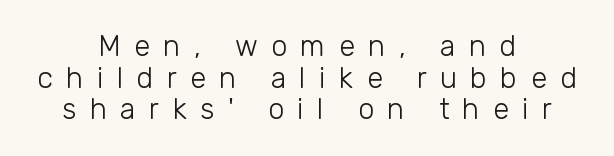
The image shows 29 px light sans-serif type, upright; set centered, tight line spacing (1.09x), unusually wide letter spacing (+0.46 em), not underlined; low stroke contrast and a medium x-height.
